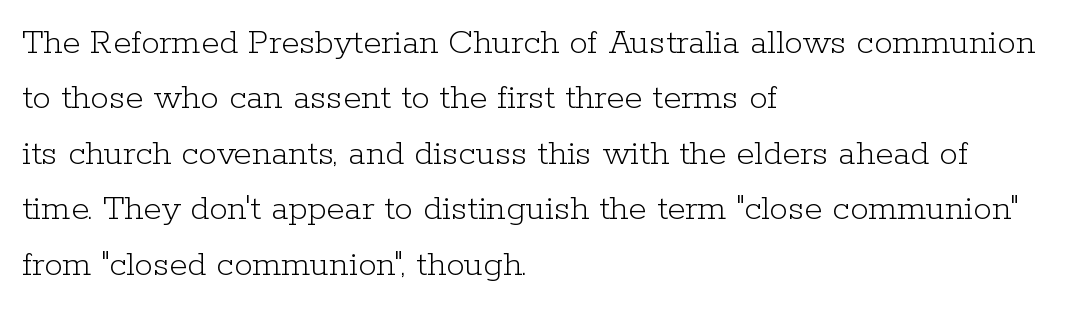
{"serif": "yes", "italic": "no", "bold": "no", "weight": "light", "width": "normal", "stroke_contrast": "low", "x_height": "medium", "monospaced": "no", "underline": "no", "align": "left", "line_spacing": "normal", "line_spacing_ratio": 1.5, "letter_spacing": "normal", "letter_spacing_em": 0.0, "glyph_px": 37}
